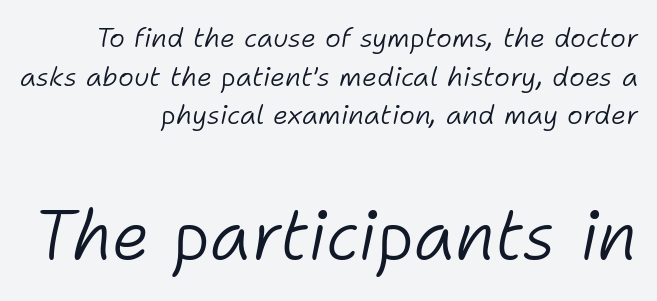
Evenly set lines give the paragraph a standard silhouette. Alignment: flush right. Compared with ordinary roman type, these characters are visibly tilted. Caption: upper text group reduced, lower text group enlarged.
